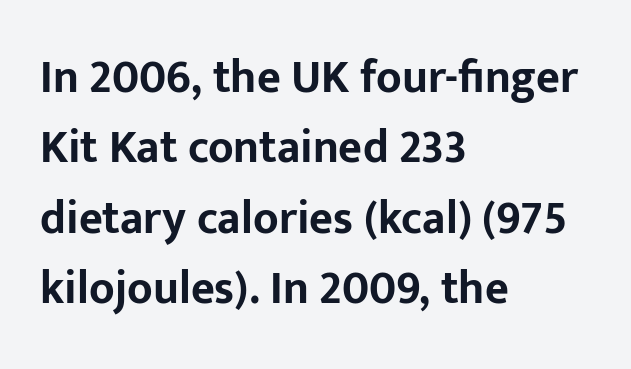
{"serif": "no", "italic": "no", "bold": "yes", "weight": "bold", "width": "normal", "stroke_contrast": "low", "x_height": "medium", "monospaced": "no", "underline": "no", "align": "left", "line_spacing": "normal", "line_spacing_ratio": 1.53, "letter_spacing": "normal", "letter_spacing_em": 0.0, "glyph_px": 46}
